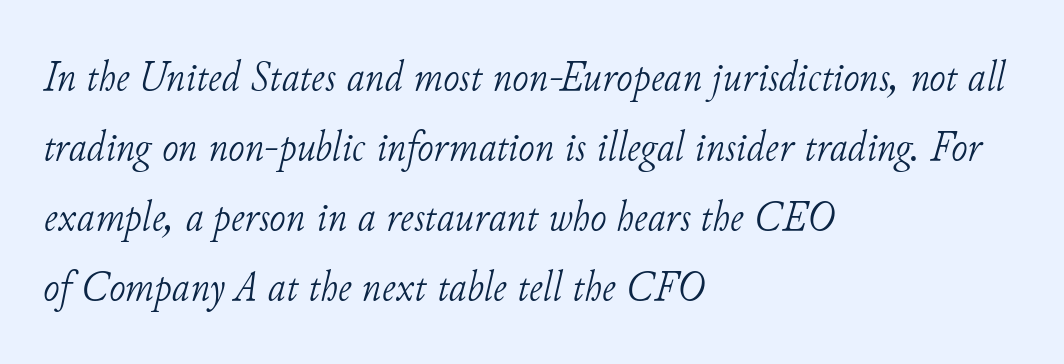
{"serif": "yes", "italic": "yes", "lean": "right", "slant_degrees": 11, "bold": "no", "weight": "light", "width": "normal", "stroke_contrast": "low", "x_height": "small", "monospaced": "no", "underline": "no", "align": "left", "line_spacing": "normal", "line_spacing_ratio": 1.59, "letter_spacing": "normal", "letter_spacing_em": 0.0, "glyph_px": 44}
